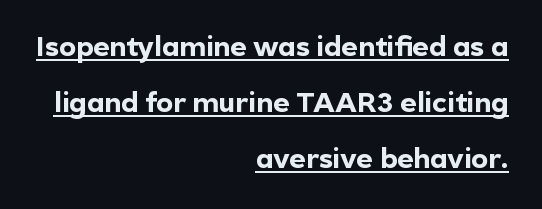
{"serif": "no", "italic": "no", "bold": "yes", "weight": "bold", "width": "normal", "x_height": "medium", "monospaced": "no", "underline": "yes", "align": "right", "line_spacing": "loose", "line_spacing_ratio": 2.0, "letter_spacing": "normal", "letter_spacing_em": 0.0, "glyph_px": 28}
